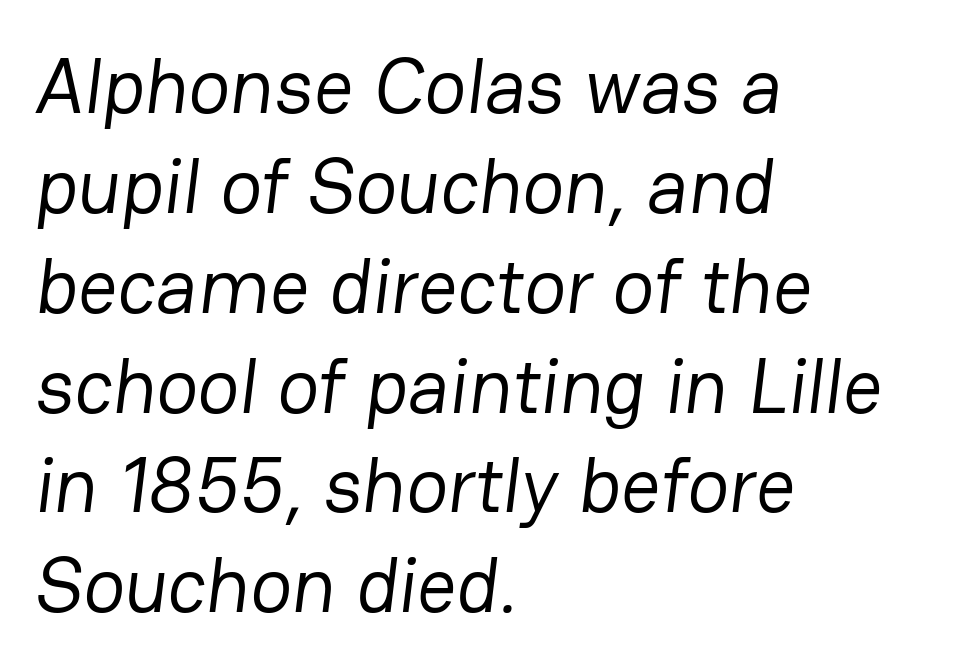
{"serif": "no", "bold": "no", "weight": "regular", "width": "normal", "stroke_contrast": "low", "x_height": "medium", "monospaced": "no", "underline": "no", "align": "left", "line_spacing": "normal", "line_spacing_ratio": 1.28, "letter_spacing": "normal", "letter_spacing_em": 0.0, "glyph_px": 78}
